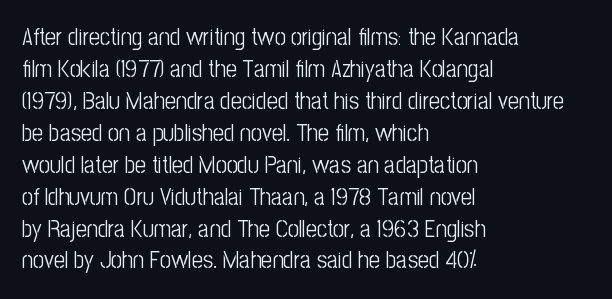
{"italic": "no", "bold": "no", "underline": "no", "align": "left", "line_spacing": "normal", "line_spacing_ratio": 1.33, "letter_spacing": "normal", "letter_spacing_em": 0.0, "glyph_px": 24}
